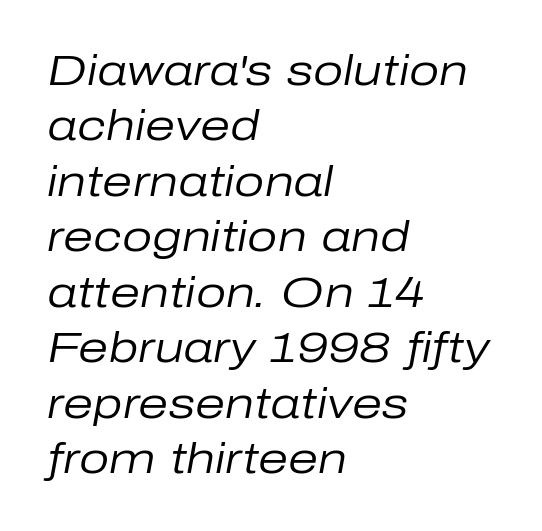
The face looks like a standard text weight, possibly lighter. Glyph-to-glyph distance matches everyday printed text. The passage shown is typed in a proportional face where columns would drift. A classic flush-left, rag-right setting is used for this passage.
